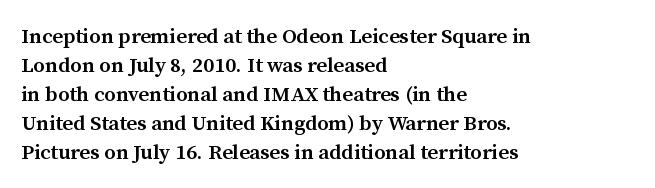
Q: Is the text bold? A: Semi-bold.
Q: Is the text italic (slanted)? A: No, it is upright.
Q: Is the text underlined? A: No.
Q: How is the paragraph aligned? A: Left-aligned.
Q: Is the spacing between letters normal or unusually wide? A: Normal.
Q: Is the spacing between lines tight, normal or loose? A: Normal.
